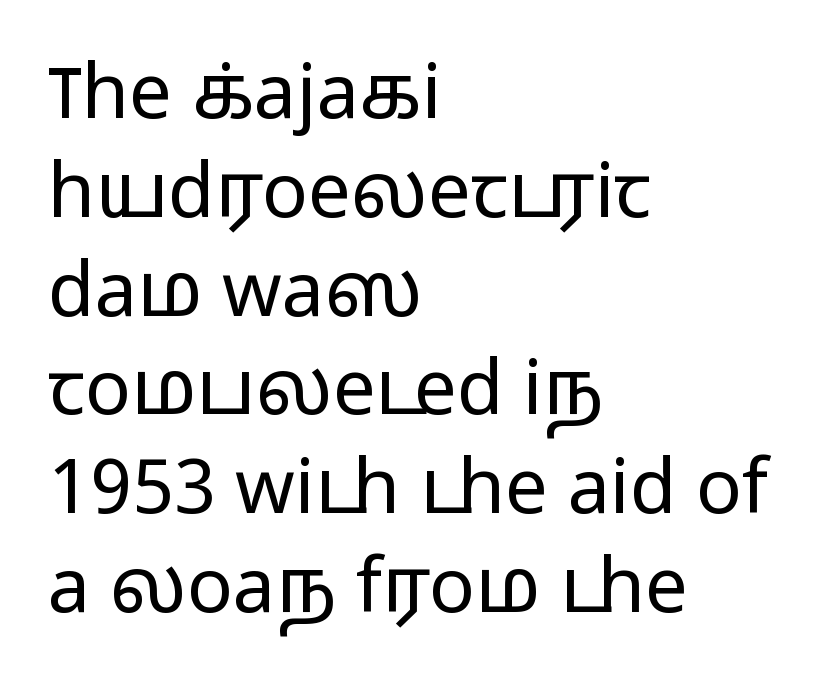
Every row of glyphs begins at an identical x-position on the left. Leading matches the norm, producing a regular column. Letters have the restrained weight of plain body copy at most. This is sans-serif lettering, the kind often seen on screens and signage. The letters sit at their default tracking, neither squeezed nor spread.
